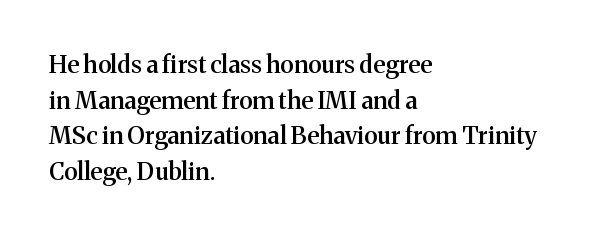
The image shows 24 px text type, upright; set left-aligned, normal line spacing (1.48x), normal letter spacing, not underlined.
